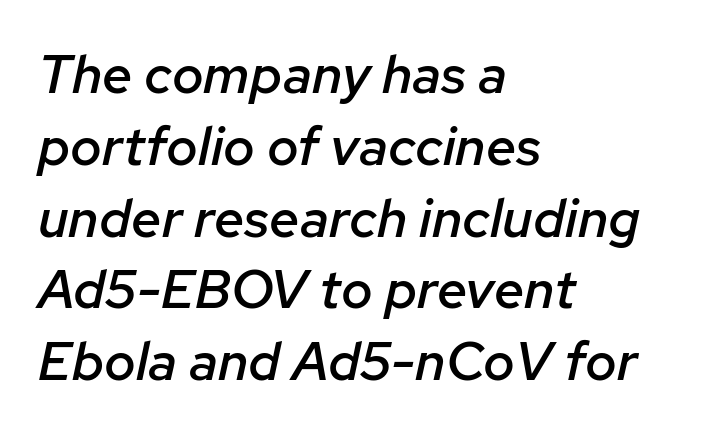
The image shows 54 px semibold type, italic (leaning right); set left-aligned, normal line spacing (1.33x), normal letter spacing, not underlined; low stroke contrast and a medium x-height.
